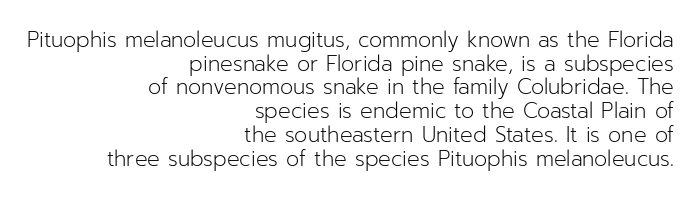
Q: Is the text bold? A: No.
Q: Is the text italic (slanted)? A: No, it is upright.
Q: Is the text underlined? A: No.
Q: How is the paragraph aligned? A: Right-aligned.
Q: Is the spacing between letters normal or unusually wide? A: Normal.
Q: Is the spacing between lines tight, normal or loose? A: Tight.
